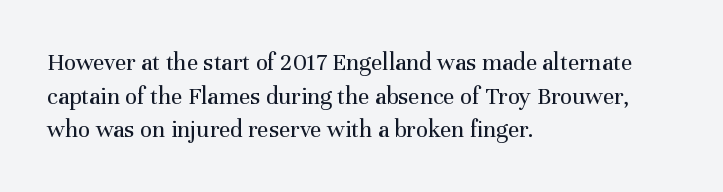
{"italic": "no", "bold": "no", "underline": "no", "align": "left", "line_spacing": "normal", "line_spacing_ratio": 1.35, "letter_spacing": "normal", "letter_spacing_em": 0.0, "glyph_px": 25}
